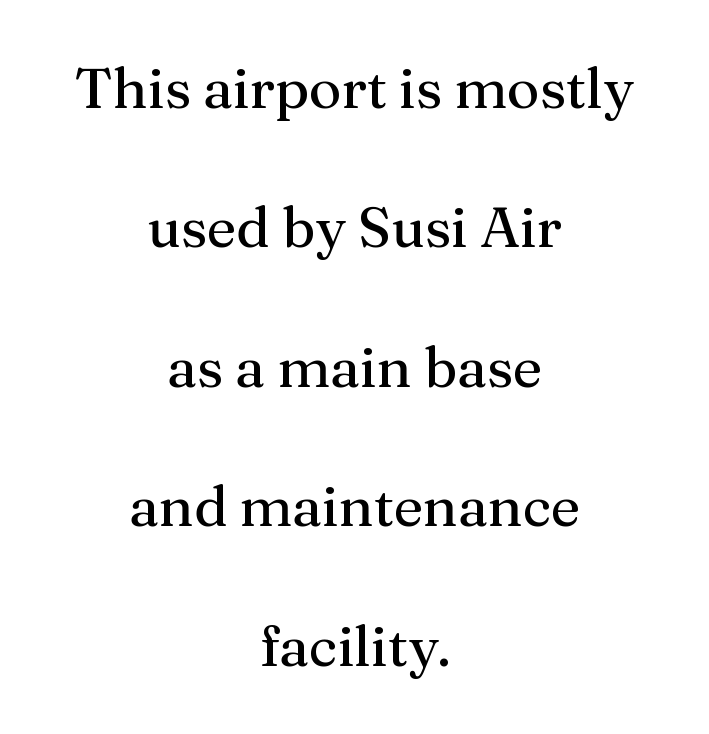
The image shows 56 px serif type, upright; set centered, loose line spacing (2.49x), normal letter spacing, not underlined; medium stroke contrast and a medium x-height.
